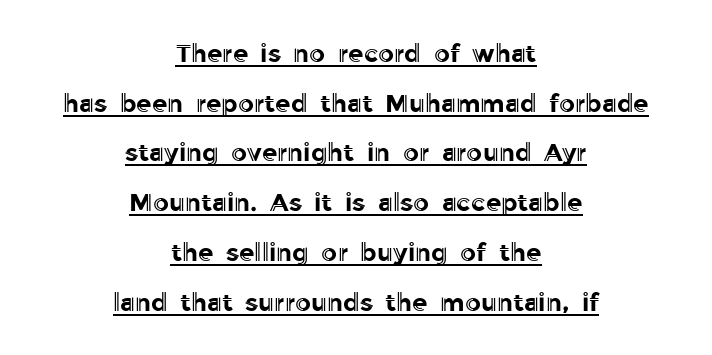
The image shows 25 px text type, upright; set centered, loose line spacing (1.99x), normal letter spacing, underlined.
